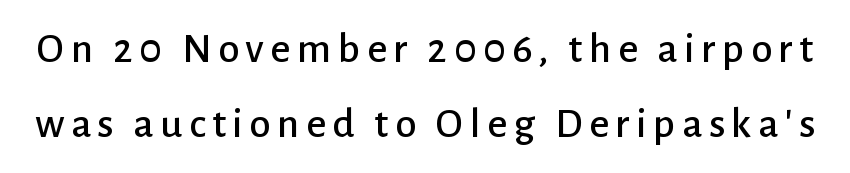
The image shows 43 px sans-serif type, upright; set line spacing 1.74x, not underlined; low stroke contrast and a medium x-height.
